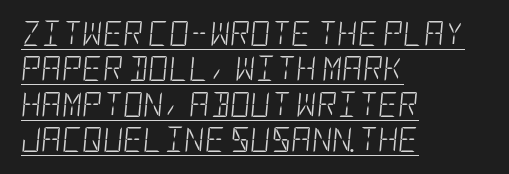
{"italic": "yes", "lean": "right", "slant_degrees": 5, "bold": "no", "underline": "yes", "align": "left", "line_spacing": "normal", "line_spacing_ratio": 1.42, "letter_spacing": "normal", "letter_spacing_em": 0.0, "glyph_px": 25}
